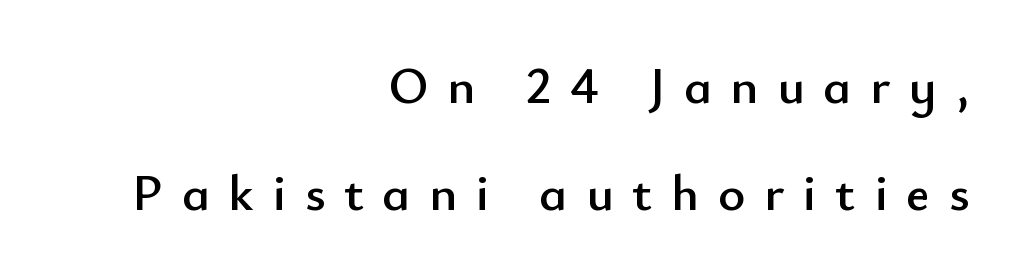
The image shows 52 px sans-serif type, upright; set right-aligned, loose line spacing (2.05x), unusually wide letter spacing (+0.36 em), not underlined; low stroke contrast and a small x-height.
